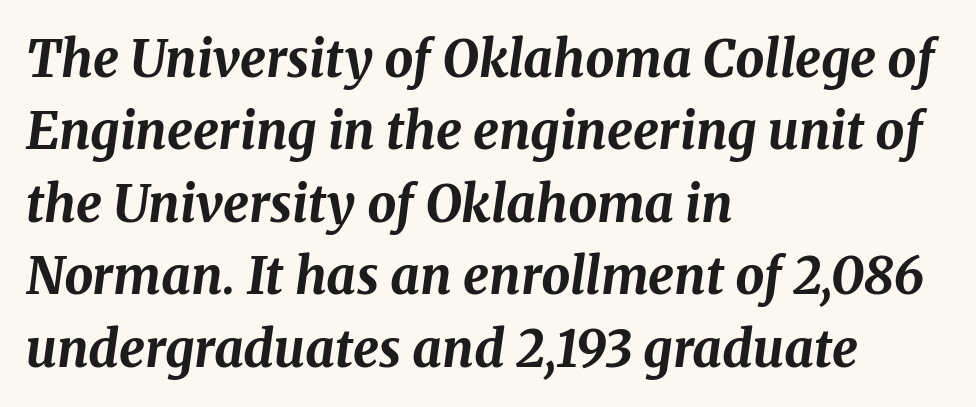
Q: Is the text bold? A: Yes.
Q: Is the text italic (slanted)? A: Yes, it leans right by about 8 degrees.
Q: Is the text underlined? A: No.
Q: How is the paragraph aligned? A: Left-aligned.
Q: Is the spacing between letters normal or unusually wide? A: Normal.
Q: Is the spacing between lines tight, normal or loose? A: Normal.
Q: Width (condensed, normal, or wide)? A: Normal.
Q: Stroke contrast? A: Medium.
Q: x-height? A: Medium.
Q: Monospaced? A: No.
